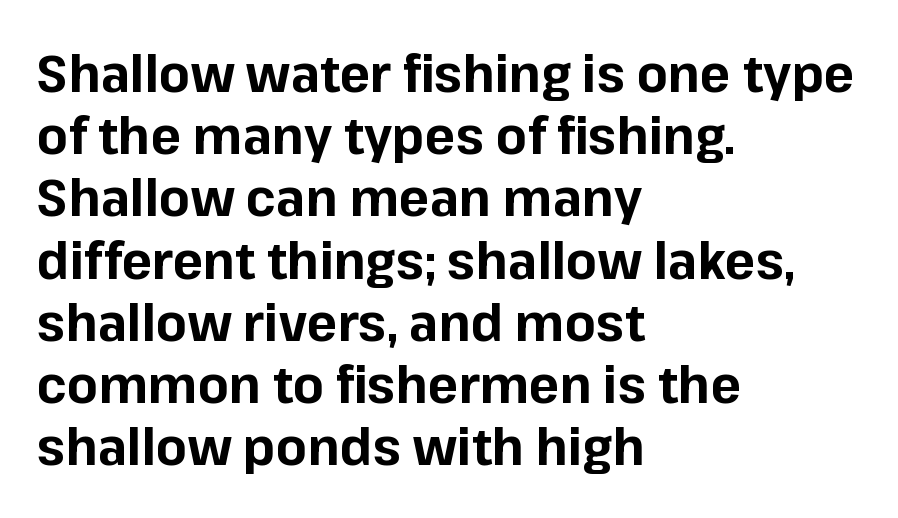
{"serif": "no", "italic": "no", "bold": "yes", "weight": "bold", "width": "normal", "stroke_contrast": "low", "x_height": "medium", "monospaced": "no", "underline": "no", "align": "left", "line_spacing_ratio": 1.22, "letter_spacing": "normal", "letter_spacing_em": 0.0, "glyph_px": 51}
